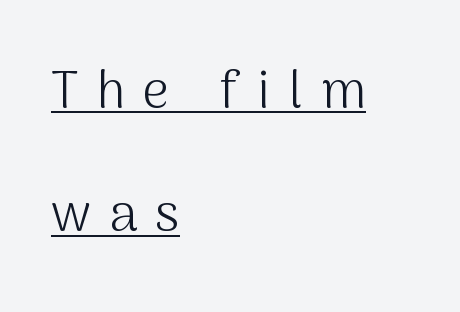
{"serif": "no", "italic": "no", "bold": "no", "weight": "light", "width": "normal", "stroke_contrast": "medium", "x_height": "medium", "monospaced": "no", "underline": "yes", "align": "left", "line_spacing": "loose", "line_spacing_ratio": 2.37, "letter_spacing": "wide", "letter_spacing_em": 0.35, "glyph_px": 52}
